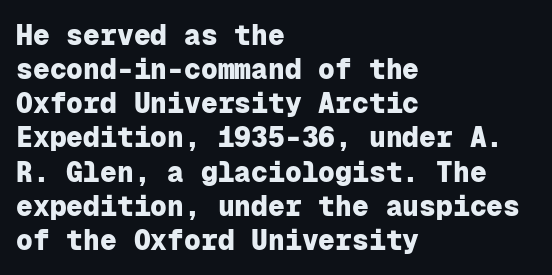
The image shows 28 px heavy sans-serif type, upright, monospaced; set left-aligned, line spacing 1.22x, normal letter spacing, not underlined; low stroke contrast and a medium x-height.
